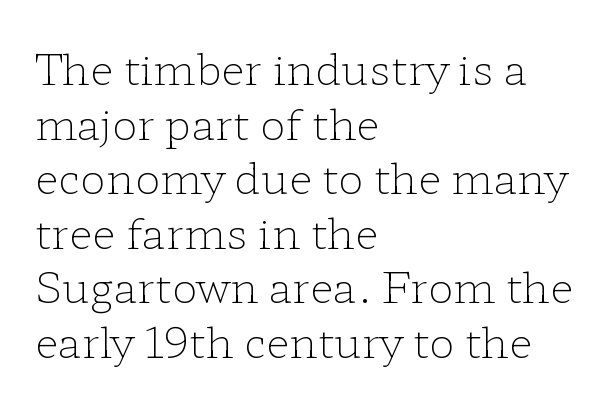
The image shows 43 px light, wide serif type, upright; set left-aligned, normal line spacing (1.27x), normal letter spacing, not underlined; low stroke contrast and a medium x-height.
